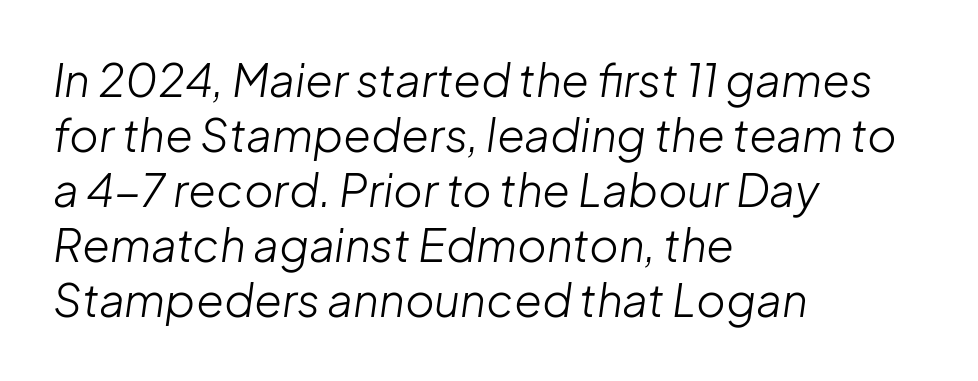
The image shows 45 px light type, italic (leaning right); set left-aligned, line spacing 1.22x, normal letter spacing, not underlined; low stroke contrast and a medium x-height.
